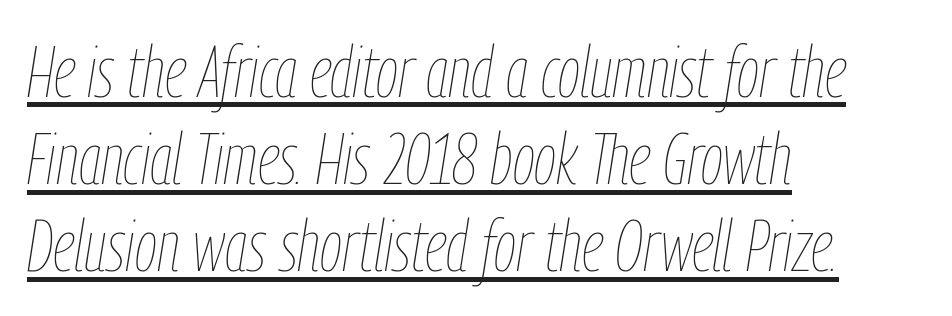
Where is the straight margin? On the left. Is the letter spacing exaggerated? No — it looks like the ordinary default. Each line of the rendering has a horizontal stroke beneath the glyphs. The rendering uses natural spacing where letterforms have individual widths.
